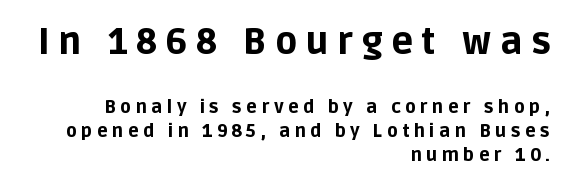
Q: Is the text bold? A: Yes.
Q: Is the text italic (slanted)? A: No, it is upright.
Q: Is the typeface a serif or a sans-serif typeface? A: Sans-serif.
Q: Is the text underlined? A: No.
Q: How is the paragraph aligned? A: Right-aligned.
Q: Is the spacing between letters normal or unusually wide? A: Unusually wide.
Q: Is the spacing between lines tight, normal or loose? A: Normal.
Q: Which block of text is set in a larger size, the first (top) or the second (bottom)? A: The first (top) one.
Q: Width (condensed, normal, or wide)? A: Normal.
Q: Stroke contrast? A: Low.
Q: x-height? A: Large.
Q: Monospaced? A: No.
